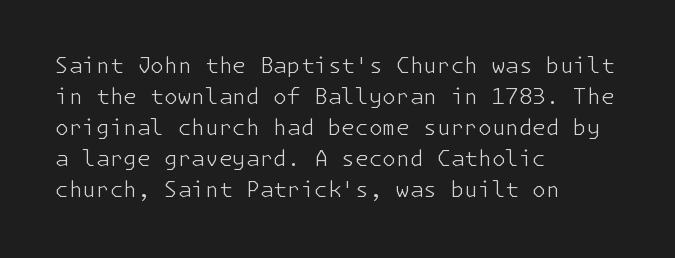
The words here are not underlined. Default kerning and tracking; the words read as compact shapes. The paragraph shown leans on its left margin. Posture: straight, roman, zero tilt. Vertical stems look standard width or narrower in stroke. Vertical spacing — default.
